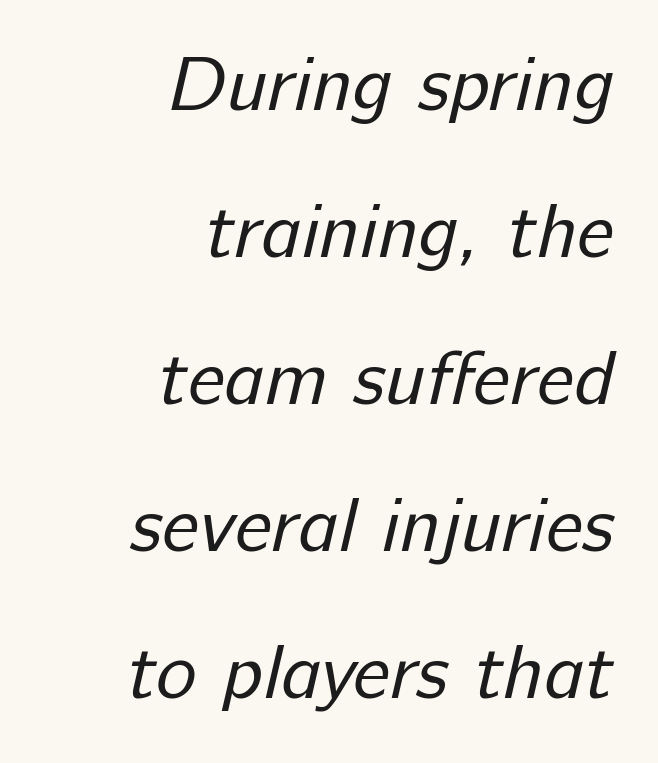
Q: Is the text bold? A: No.
Q: Is the typeface a serif or a sans-serif typeface? A: Sans-serif.
Q: Is the text underlined? A: No.
Q: How is the paragraph aligned? A: Right-aligned.
Q: Is the spacing between letters normal or unusually wide? A: Normal.
Q: Is the spacing between lines tight, normal or loose? A: Loose.
Q: Width (condensed, normal, or wide)? A: Normal.
Q: Stroke contrast? A: Low.
Q: x-height? A: Medium.
Q: Monospaced? A: No.
